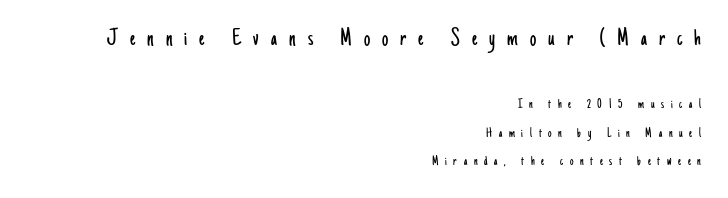
{"italic": "no", "bold": "no", "underline": "no", "align": "right", "line_spacing": "loose", "line_spacing_ratio": 2.04, "letter_spacing": "wide", "letter_spacing_em": 0.48, "larger_block": "first", "size_ratio": 1.79, "glyph_px": 25}
